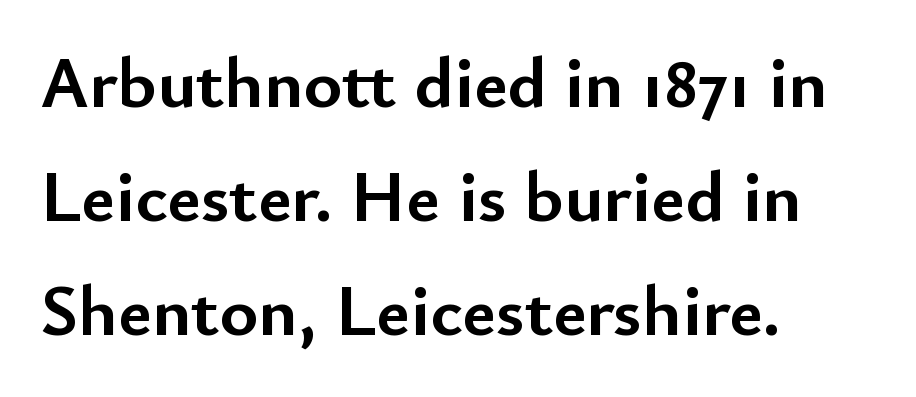
The text was rendered using a sans face with plain stroke endings. Weight: bold. No word sits above an underline. The typesetter chose a ragged-right arrangement here.
